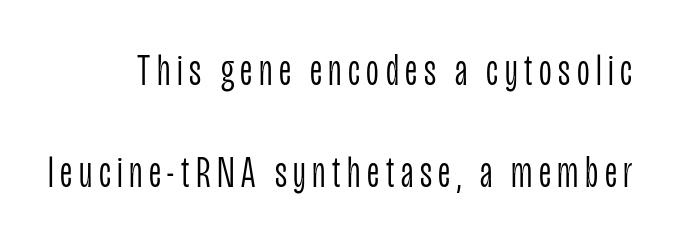
Q: Is the text bold? A: No.
Q: Is the text italic (slanted)? A: No, it is upright.
Q: Is the typeface a serif or a sans-serif typeface? A: Sans-serif.
Q: Is the text underlined? A: No.
Q: Is the spacing between lines tight, normal or loose? A: Loose.
Q: Width (condensed, normal, or wide)? A: Condensed.
Q: Stroke contrast? A: Low.
Q: x-height? A: Large.
Q: Monospaced? A: No.
